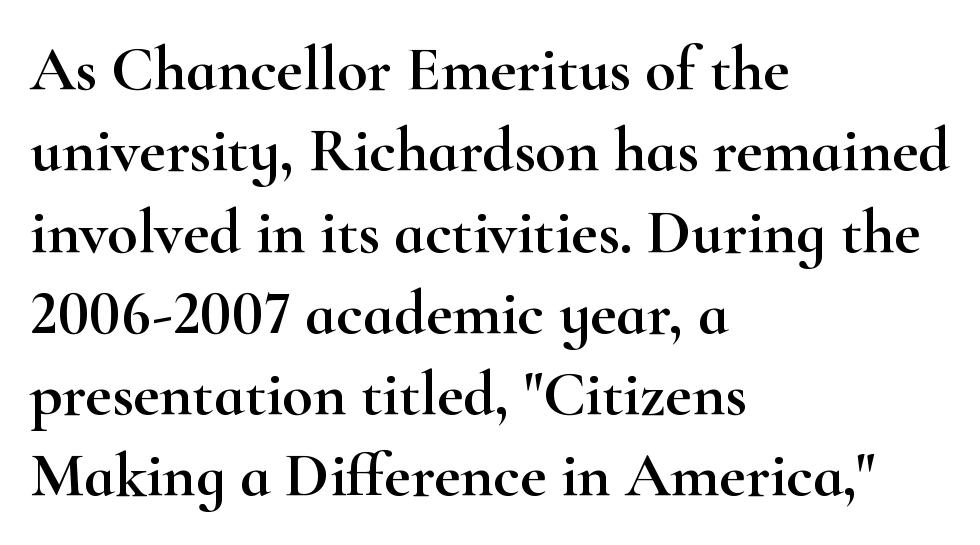
{"serif": "yes", "italic": "no", "width": "wide", "stroke_contrast": "high", "x_height": "small", "monospaced": "no", "underline": "no", "align": "left", "line_spacing": "normal", "line_spacing_ratio": 1.29, "letter_spacing": "normal", "letter_spacing_em": 0.0, "glyph_px": 63}
